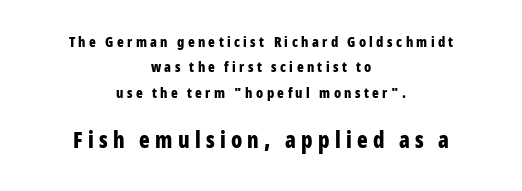
{"italic": "no", "bold": "yes", "underline": "no", "align": "center", "line_spacing_ratio": 1.81, "letter_spacing": "wide", "letter_spacing_em": 0.24, "larger_block": "second", "size_ratio": 1.57, "glyph_px": 22}
